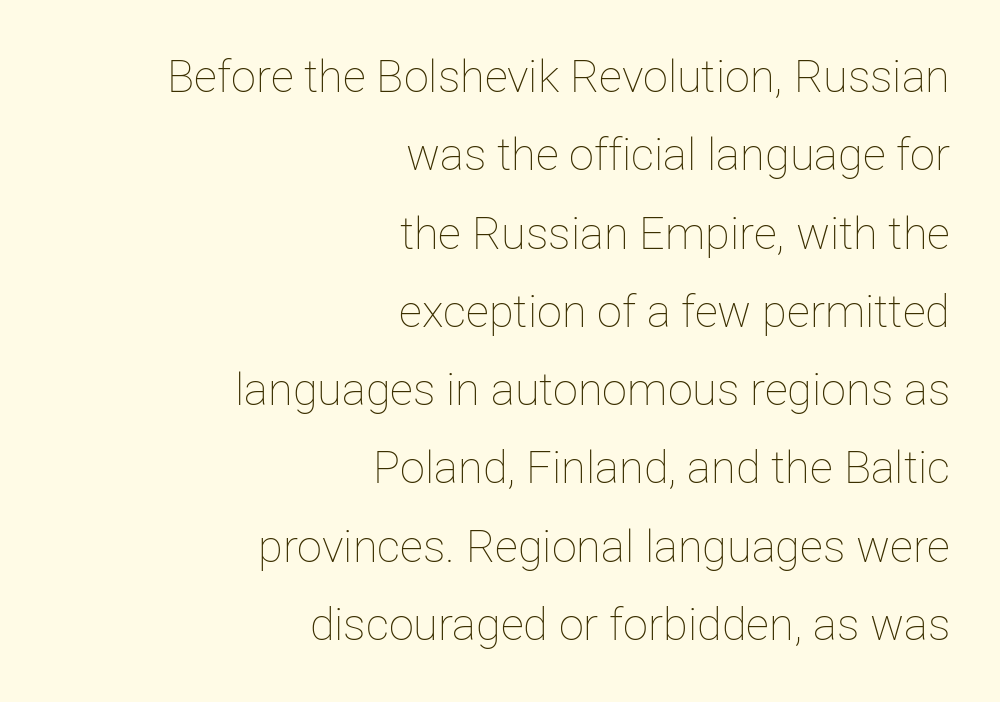
The image shows 45 px thin type, upright; set right-aligned, line spacing 1.74x, normal letter spacing, not underlined; low stroke contrast and a medium x-height.
